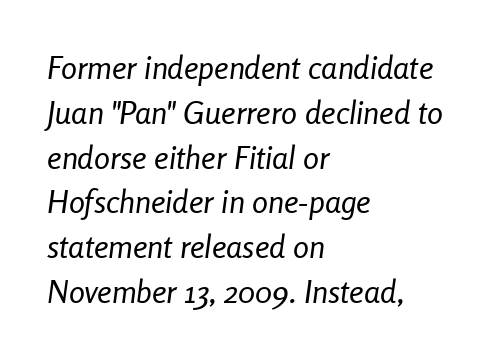
The image shows 32 px regular-weight, condensed type, italic (leaning right); set left-aligned, normal line spacing (1.4x), normal letter spacing, not underlined; low stroke contrast and a medium x-height.
